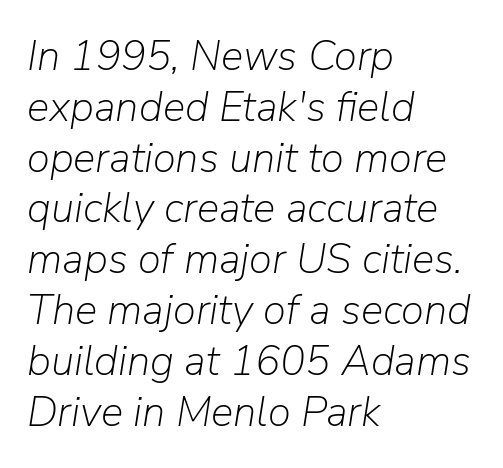
{"italic": "yes", "lean": "right", "slant_degrees": 9, "bold": "no", "weight": "light", "width": "normal", "stroke_contrast": "low", "x_height": "medium", "monospaced": "no", "underline": "no", "align": "left", "line_spacing_ratio": 1.21, "letter_spacing": "normal", "letter_spacing_em": 0.0, "glyph_px": 42}
